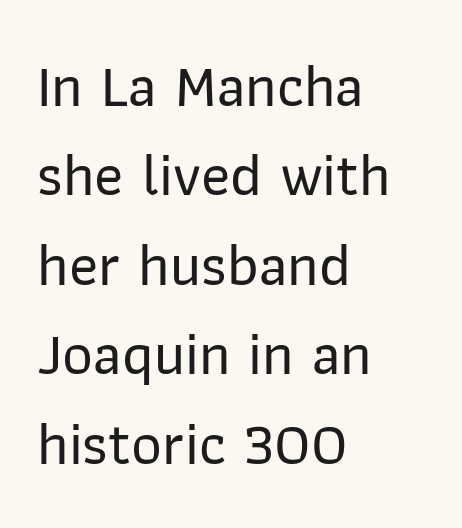
The passage shown is typed in a proportional face where columns would drift. Glyph-to-glyph distance matches everyday printed text. The rag falls on the right side of this text block. Just letters on the line, the space beneath them empty. The block of text has a typical density, with ordinary space between rows. Is there any slant? The stems are plumb.
